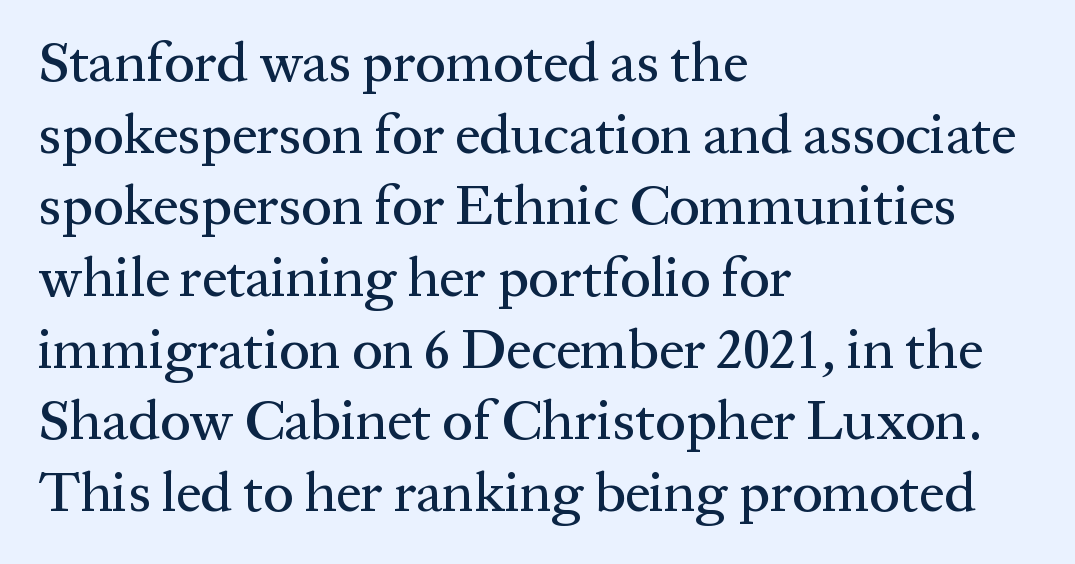
{"serif": "yes", "italic": "no", "width": "normal", "stroke_contrast": "medium", "x_height": "medium", "monospaced": "no", "underline": "no", "align": "left", "line_spacing": "normal", "line_spacing_ratio": 1.28, "letter_spacing": "normal", "letter_spacing_em": 0.0, "glyph_px": 56}
